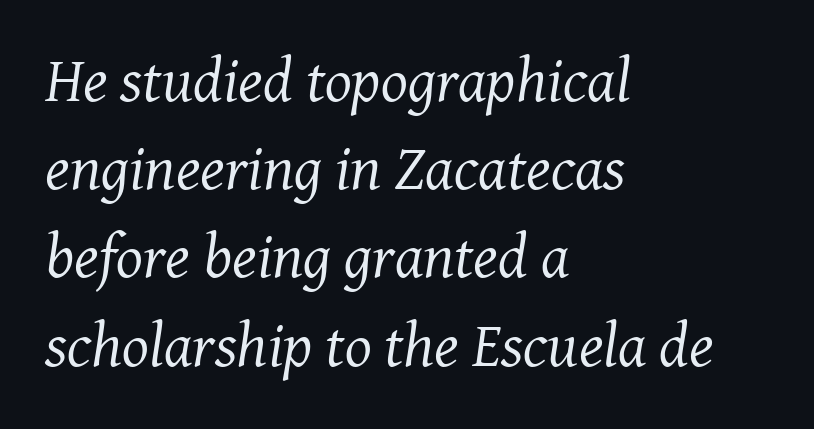
The image shows 63 px regular-weight serif type, italic (leaning right); set left-aligned, normal line spacing (1.4x), normal letter spacing, not underlined; medium stroke contrast and a medium x-height.
